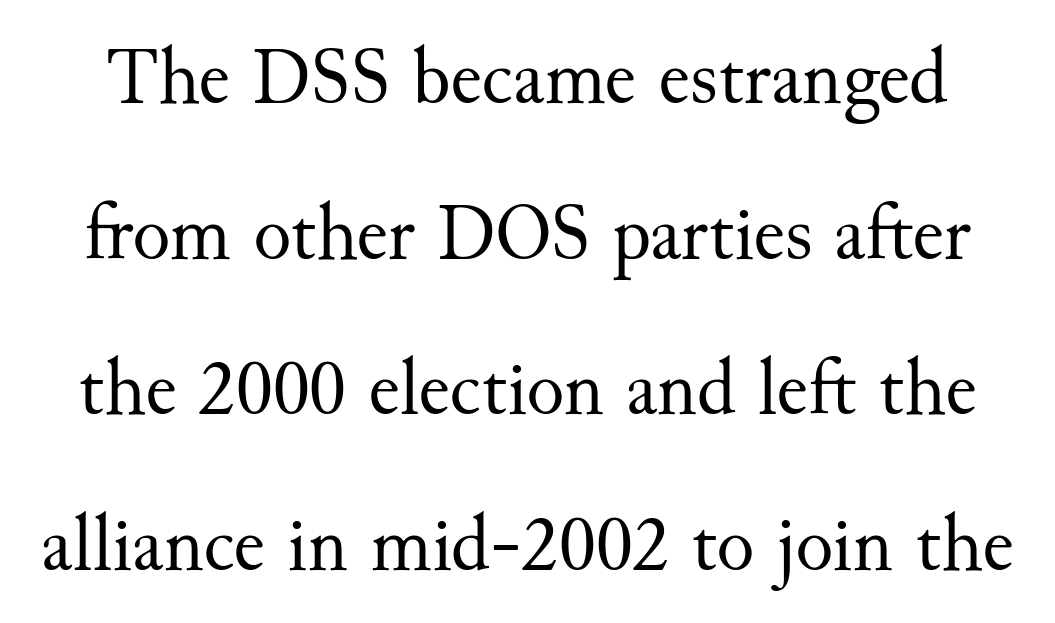
The image shows 79 px regular-weight serif type, upright; set loose line spacing (1.97x), normal letter spacing, not underlined; medium stroke contrast and a small x-height.
